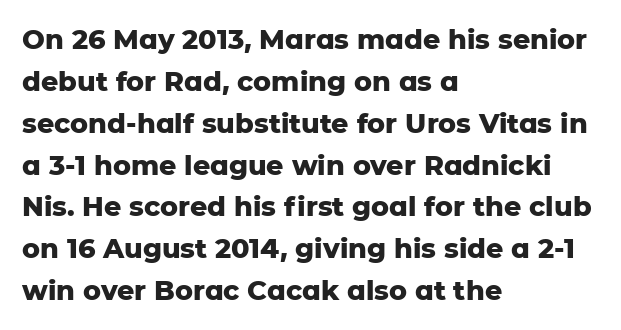
The face used here has the dense, thick strokes of a bold. Students, observe: this is what conventionally led text looks like. Notice how the stems are strictly vertical — no italics here. The setting favours the left margin, as ordinary paragraphs usually do.
